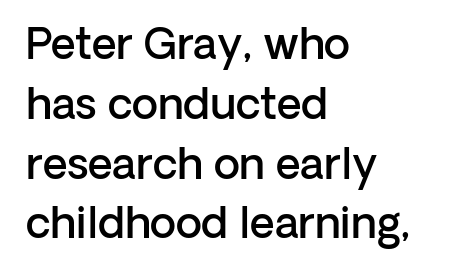
{"serif": "no", "italic": "no", "bold": "semi", "weight": "semibold", "width": "normal", "stroke_contrast": "low", "x_height": "medium", "monospaced": "no", "underline": "no", "align": "left", "line_spacing": "normal", "line_spacing_ratio": 1.39, "letter_spacing": "normal", "letter_spacing_em": 0.0, "glyph_px": 43}
